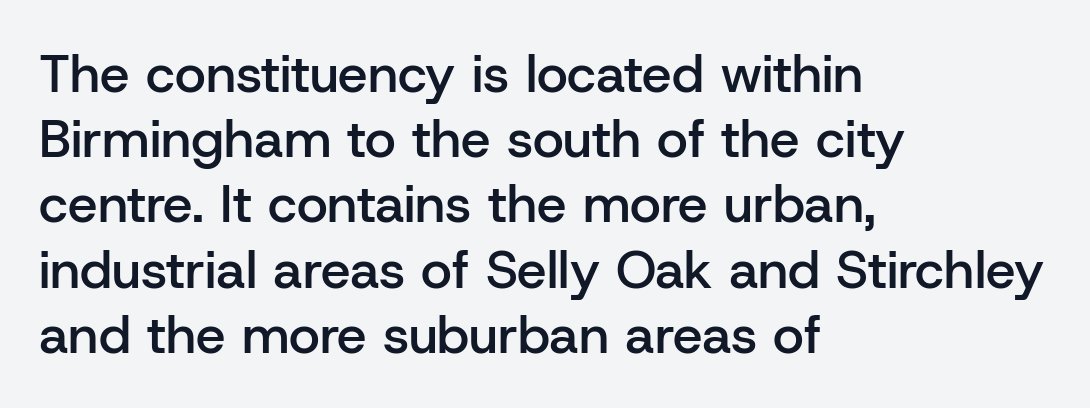
This sample uses an upright cut, with every glyph sitting square on the baseline. This is moderately heavy type, rendered in semibold. The face used here is proportionally spaced, like ordinary book or web type. Rule under the text: the space is simply empty.
